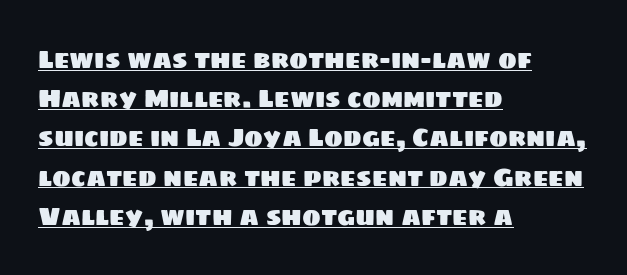
{"underline": "yes", "align": "left", "line_spacing": "normal", "line_spacing_ratio": 1.57, "letter_spacing": "normal", "letter_spacing_em": 0.0, "glyph_px": 25}
